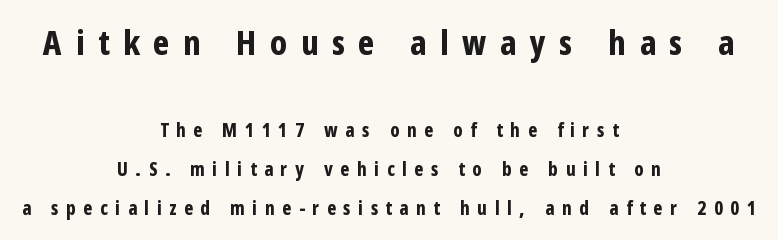
Here the designer chose a conventional face with non-uniform glyph widths. The whitespace from short lines is split evenly between both sides. The typography opts for an upright posture over an oblique one. The baseline area is clear. You could fit nearly another row in the gap between these rows.
